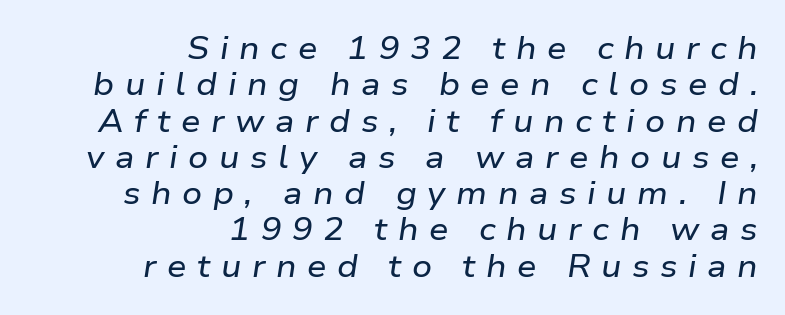
Is the letter spacing exaggerated? Yes — the characters are pushed far apart. Compared with ordinary roman type, these characters are visibly tilted. Just letters on the line, the space beneath them empty. The lines in this sample share a right terminus and differ only in where they begin. Think of a printed novel: that variable character pitch is what you see here.
